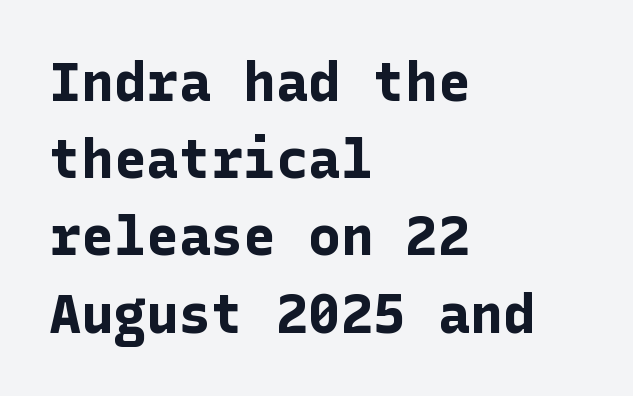
The image shows 54 px bold sans-serif type, upright; set left-aligned, normal line spacing (1.43x), normal letter spacing, not underlined; low stroke contrast and a medium x-height.
